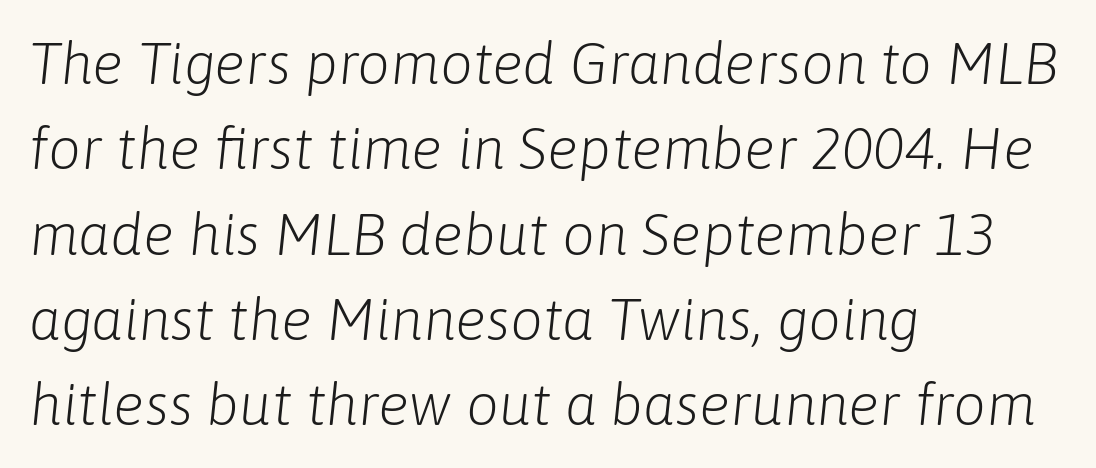
The image shows 58 px light type, italic (leaning right); set left-aligned, normal line spacing (1.47x), normal letter spacing, not underlined; low stroke contrast and a medium x-height.
